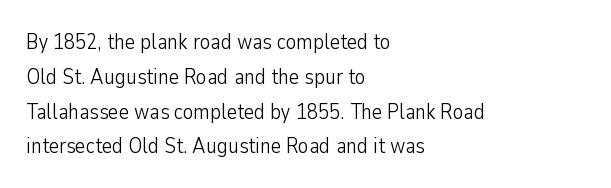
All the whitespace from short lines collects on the right. No extra tracking has been applied to these lines. Characters remain perfectly vertical along every line. The space beneath each line is pristine and unruled. Vertical stems look standard width or narrower in stroke.
